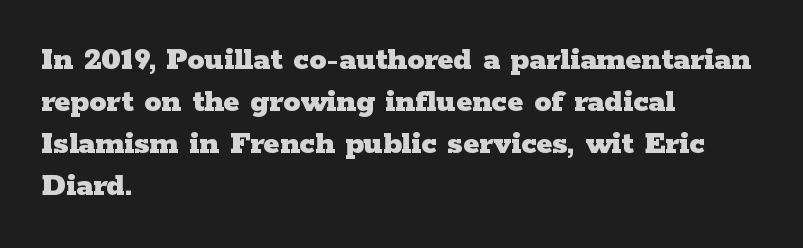
The image shows 34 px heavy, wide serif type, upright; set left-aligned, line spacing 1.24x, normal letter spacing, not underlined; low stroke contrast and a medium x-height.
